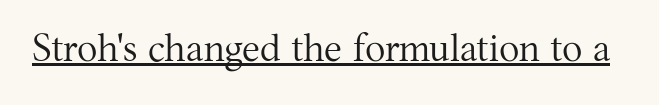
Q: Is the text bold? A: No.
Q: Is the text italic (slanted)? A: No, it is upright.
Q: Is the typeface a serif or a sans-serif typeface? A: Serif.
Q: Is the text underlined? A: Yes.
Q: Is the spacing between letters normal or unusually wide? A: Normal.
Q: Width (condensed, normal, or wide)? A: Normal.
Q: Stroke contrast? A: Medium.
Q: x-height? A: Medium.
Q: Monospaced? A: No.
